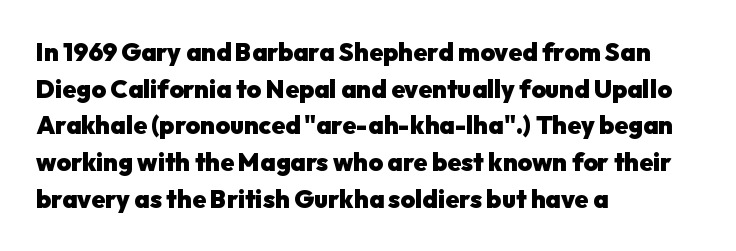
Compared with an ordinary text face, these strokes are far heavier — a full bold. Tall strokes in this sample are plumb rather than angled. Reading down the block, your eye returns to a fixed left position each line. The space directly below the letters is spotless. Leading matches the norm, producing a regular column. The type is set solid horizontally, with unmodified tracking.
